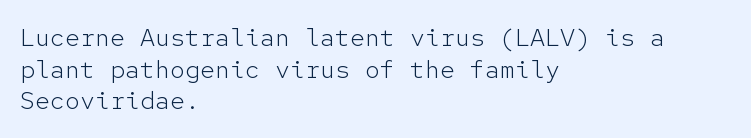
The image shows 25 px text type, upright; set left-aligned, normal line spacing (1.27x), normal letter spacing, not underlined.
